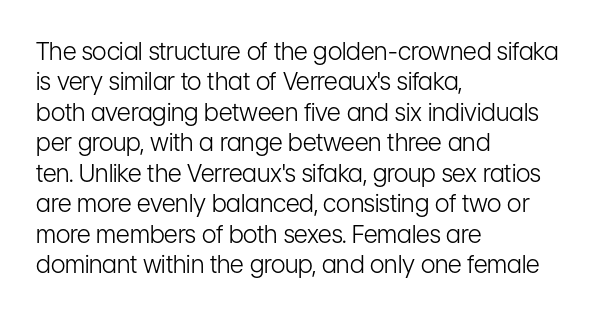
The image shows 24 px text type, upright; set left-aligned, normal line spacing (1.27x), normal letter spacing, not underlined.
